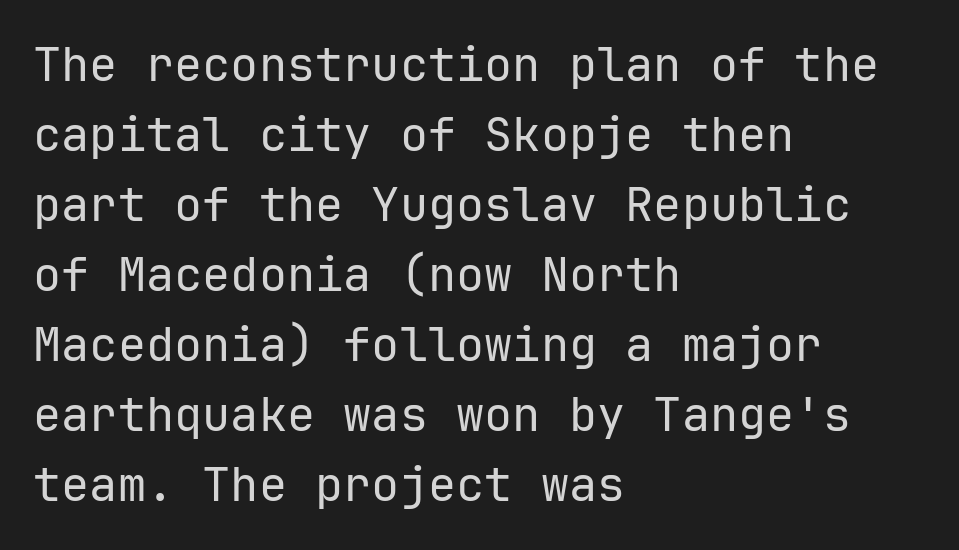
The image shows 47 px regular-weight sans-serif type, upright, monospaced; set left-aligned, normal line spacing (1.49x), normal letter spacing, not underlined; low stroke contrast and a medium x-height.
